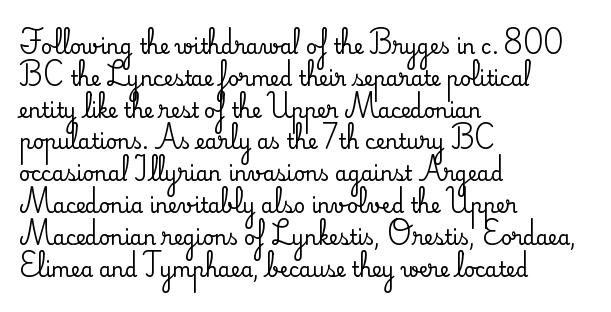
{"italic": "no", "underline": "no", "align": "left", "line_spacing": "normal", "line_spacing_ratio": 1.59, "letter_spacing": "normal", "letter_spacing_em": 0.0, "glyph_px": 20}
